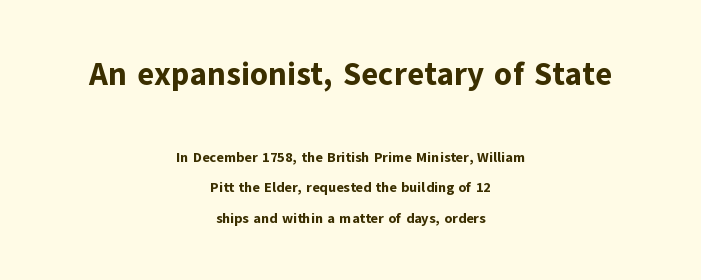
{"serif": "no", "italic": "no", "bold": "yes", "weight": "bold", "width": "normal", "stroke_contrast": "low", "x_height": "medium", "monospaced": "no", "underline": "no", "align": "center", "line_spacing": "loose", "line_spacing_ratio": 2.17, "letter_spacing": "normal", "letter_spacing_em": 0.0, "larger_block": "first", "size_ratio": 2.29, "glyph_px": 32}
